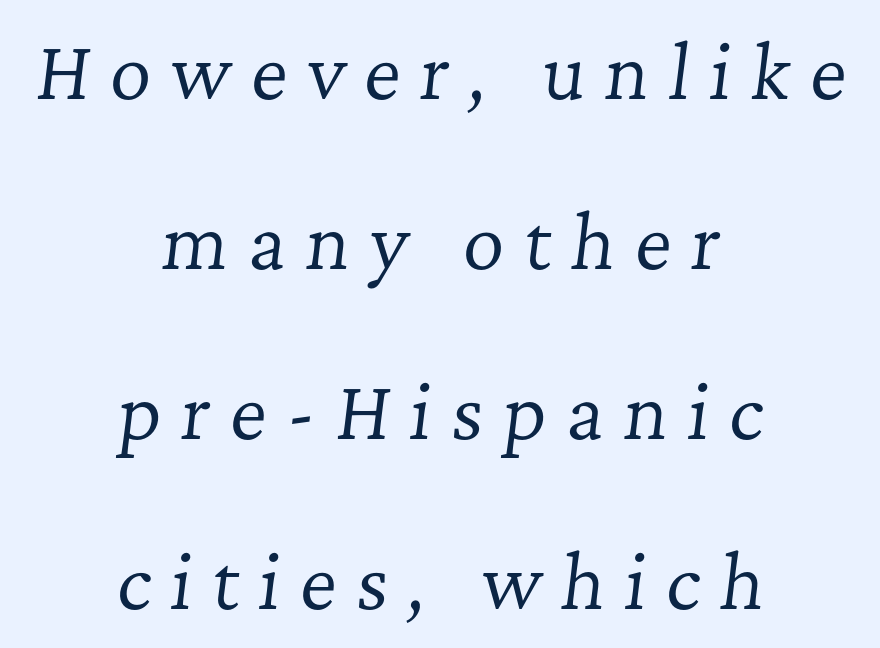
{"serif": "yes", "italic": "yes", "lean": "right", "slant_degrees": 7, "bold": "no", "weight": "regular", "width": "normal", "stroke_contrast": "low", "x_height": "medium", "monospaced": "no", "underline": "no", "align": "center", "line_spacing": "loose", "line_spacing_ratio": 2.36, "letter_spacing": "wide", "letter_spacing_em": 0.27, "glyph_px": 72}
